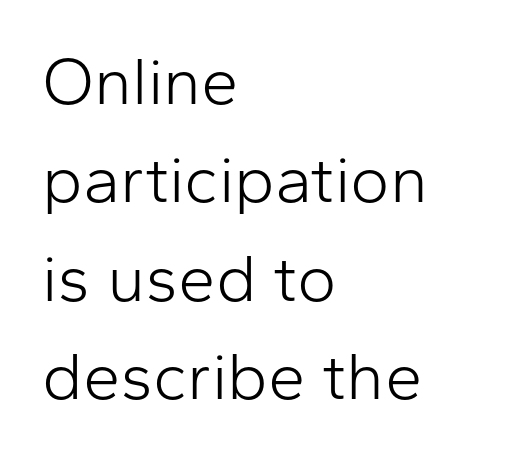
{"serif": "no", "italic": "no", "bold": "no", "weight": "light", "width": "normal", "stroke_contrast": "low", "x_height": "medium", "monospaced": "no", "underline": "no", "align": "left", "line_spacing": "normal", "line_spacing_ratio": 1.47, "letter_spacing": "normal", "letter_spacing_em": 0.0, "glyph_px": 67}
